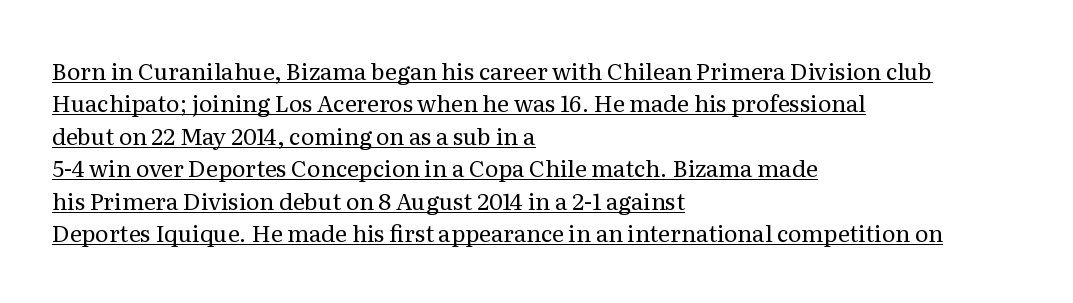
The image shows 23 px text type, upright; set left-aligned, normal line spacing (1.41x), normal letter spacing, underlined.
